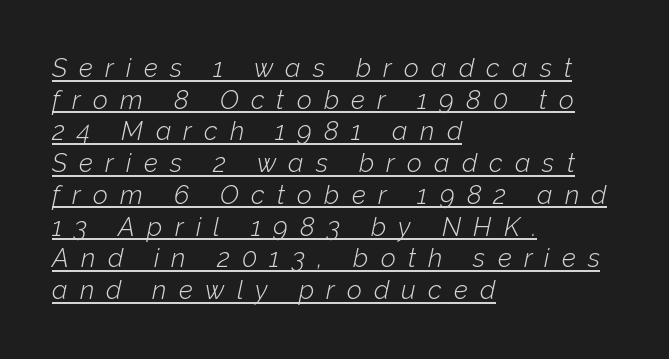
Q: Is the text bold? A: No.
Q: Is the text italic (slanted)? A: Yes, it leans right by about 12 degrees.
Q: Is the text underlined? A: Yes.
Q: How is the paragraph aligned? A: Left-aligned.
Q: Is the spacing between letters normal or unusually wide? A: Unusually wide.
